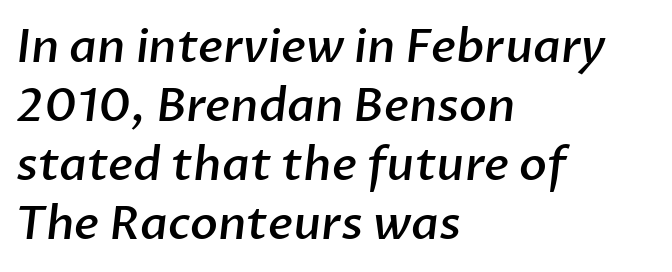
{"serif": "no", "bold": "semi", "weight": "semibold", "width": "normal", "stroke_contrast": "low", "x_height": "medium", "monospaced": "no", "underline": "no", "align": "left", "line_spacing": "normal", "line_spacing_ratio": 1.28, "letter_spacing": "normal", "letter_spacing_em": 0.0, "glyph_px": 46}
